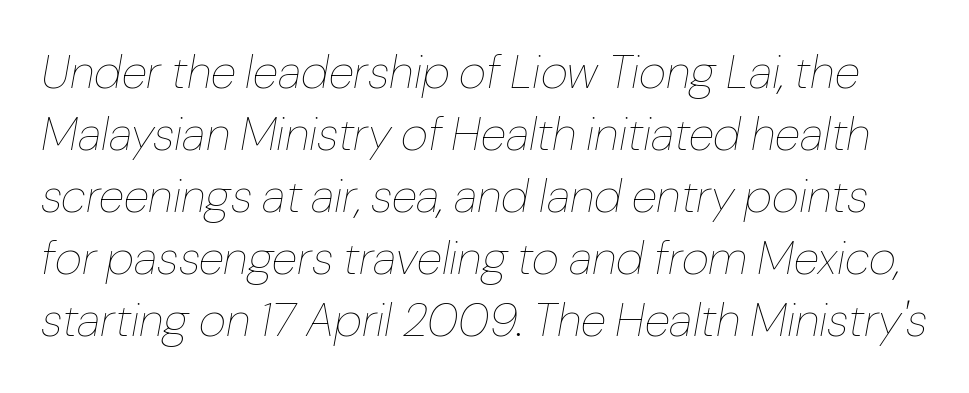
Spacing verdict: proportional, widths tailored to each character. Honestly, there is no underline to notice here at all. Slant detected: the letters are inclined. Weight: not bold — regular or lighter. The passage shown has conventional tracking throughout. Leading: standard.
